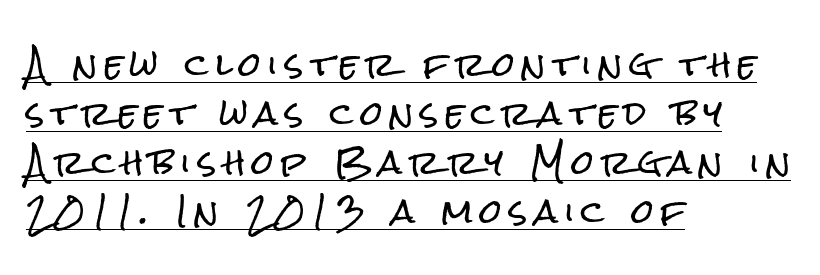
The image shows 32 px condensed sans-serif type, upright; set left-aligned, normal line spacing (1.53x), unusually wide letter spacing (+0.22 em), underlined; low stroke contrast and a medium x-height.
